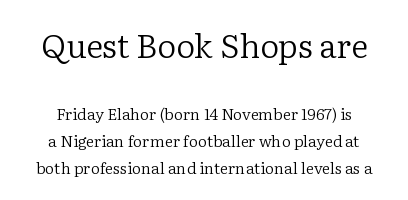
{"serif": "yes", "italic": "no", "bold": "no", "weight": "regular", "width": "normal", "stroke_contrast": "low", "x_height": "medium", "monospaced": "no", "underline": "no", "align": "center", "line_spacing": "normal", "line_spacing_ratio": 1.69, "letter_spacing": "normal", "letter_spacing_em": 0.0, "larger_block": "first", "size_ratio": 2.06, "glyph_px": 33}
